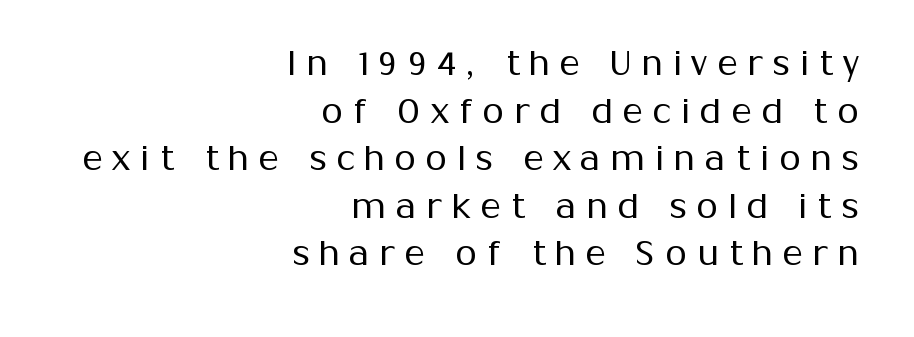
The image shows 35 px regular-weight sans-serif type, upright; set right-aligned, normal line spacing (1.36x), unusually wide letter spacing (+0.28 em), not underlined; medium stroke contrast and a medium x-height.
